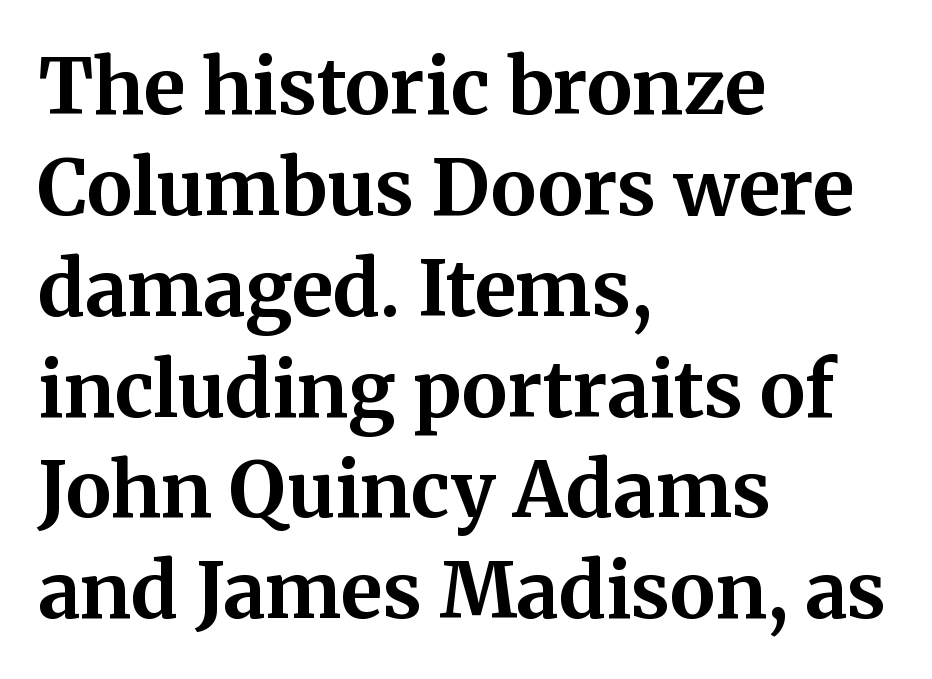
{"serif": "yes", "italic": "no", "bold": "yes", "weight": "bold", "width": "normal", "stroke_contrast": "medium", "x_height": "medium", "monospaced": "no", "underline": "no", "align": "left", "line_spacing": "normal", "line_spacing_ratio": 1.31, "letter_spacing": "normal", "letter_spacing_em": 0.0, "glyph_px": 77}
